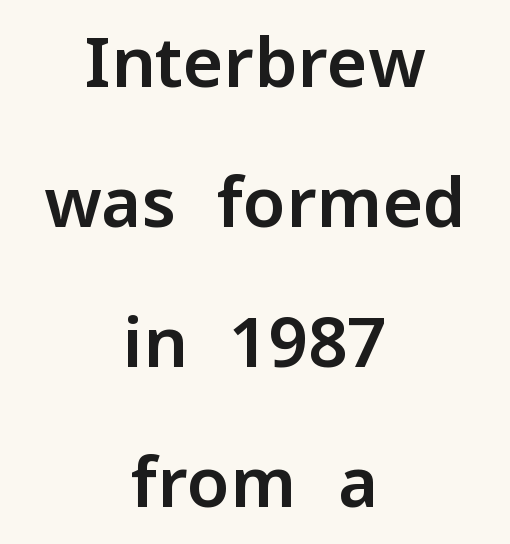
Q: Is the text italic (slanted)? A: No, it is upright.
Q: Is the typeface a serif or a sans-serif typeface? A: Sans-serif.
Q: Is the text underlined? A: No.
Q: How is the paragraph aligned? A: Centered.
Q: Is the spacing between letters normal or unusually wide? A: Normal.
Q: Is the spacing between lines tight, normal or loose? A: Loose.
Q: Width (condensed, normal, or wide)? A: Normal.
Q: Stroke contrast? A: Low.
Q: x-height? A: Medium.
Q: Monospaced? A: No.
